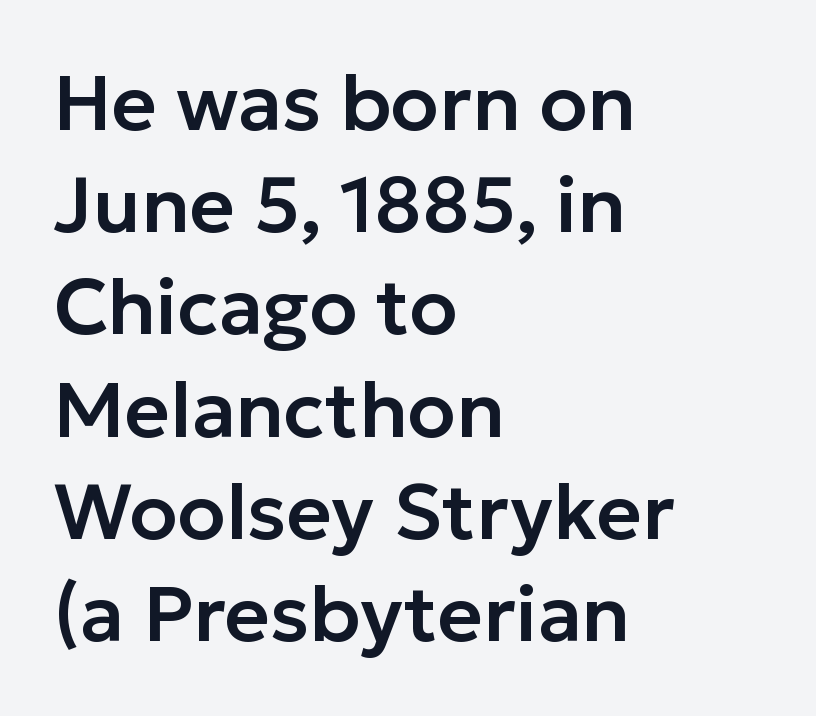
To sum up the face: it is a sans, with no serifs. Upright lettering throughout. Proportional: the letters do not fall into vertical columns. Students, note that the glyphs here touch the page at normal intervals.
